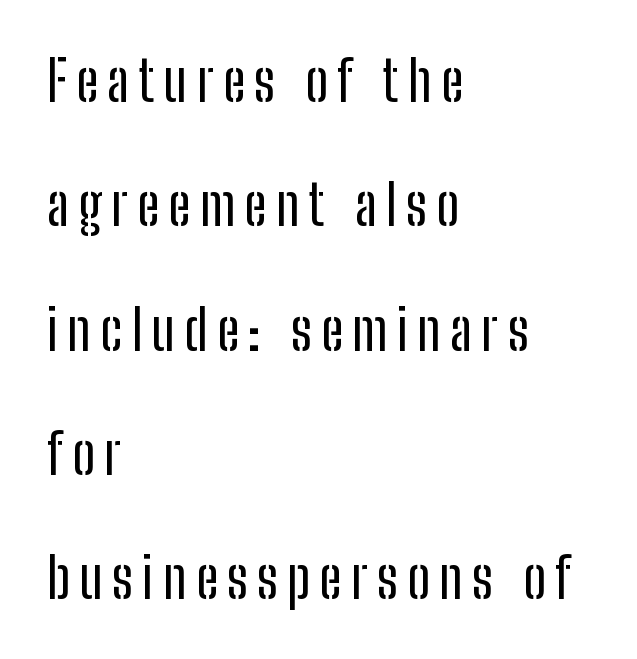
The image shows 55 px condensed sans-serif type, upright; set left-aligned, loose line spacing (2.26x), not underlined; low stroke contrast and a medium x-height.
